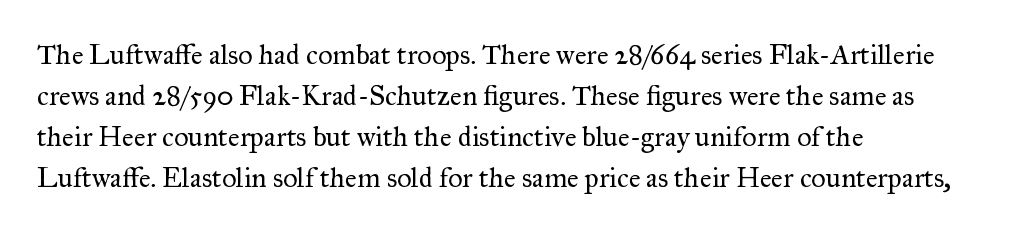
The image shows 28 px regular-weight serif type, upright; set left-aligned, normal line spacing (1.46x), normal letter spacing, not underlined; medium stroke contrast and a small x-height.
